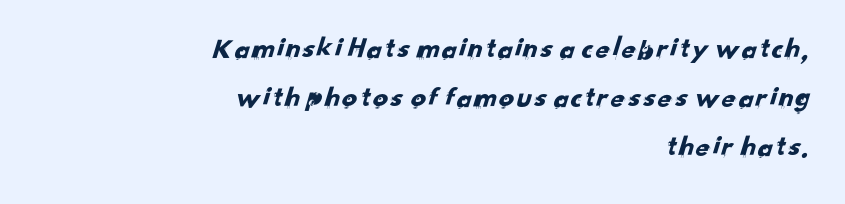
Tracking value appears to be zero — textbook default spacing. In CSS terms this would be text-align: right. Horizontal bands of white between lines are of average thickness. The font family rendered here belongs to the sans-serif group.
